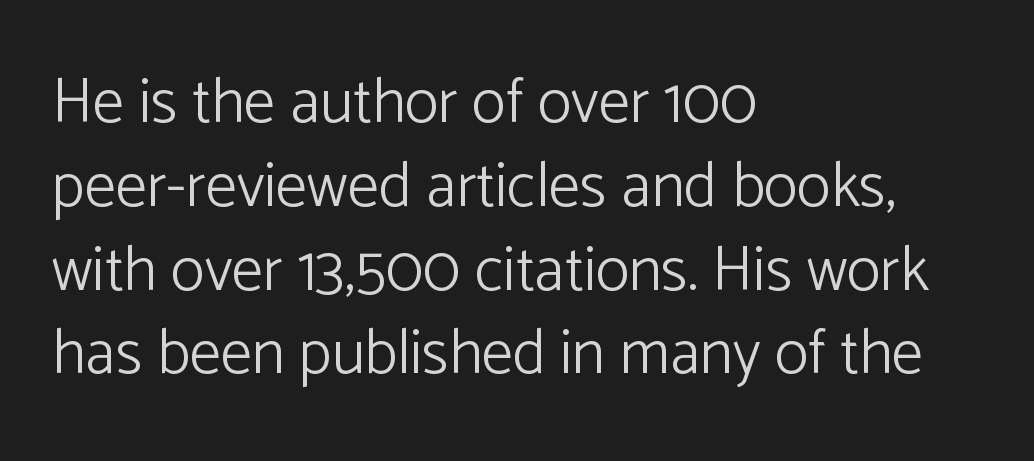
Q: Is the text bold? A: No.
Q: Is the text italic (slanted)? A: No, it is upright.
Q: Is the typeface a serif or a sans-serif typeface? A: Sans-serif.
Q: Is the text underlined? A: No.
Q: How is the paragraph aligned? A: Left-aligned.
Q: Is the spacing between letters normal or unusually wide? A: Normal.
Q: Is the spacing between lines tight, normal or loose? A: Normal.
Q: Width (condensed, normal, or wide)? A: Normal.
Q: Stroke contrast? A: Low.
Q: x-height? A: Medium.
Q: Monospaced? A: No.
